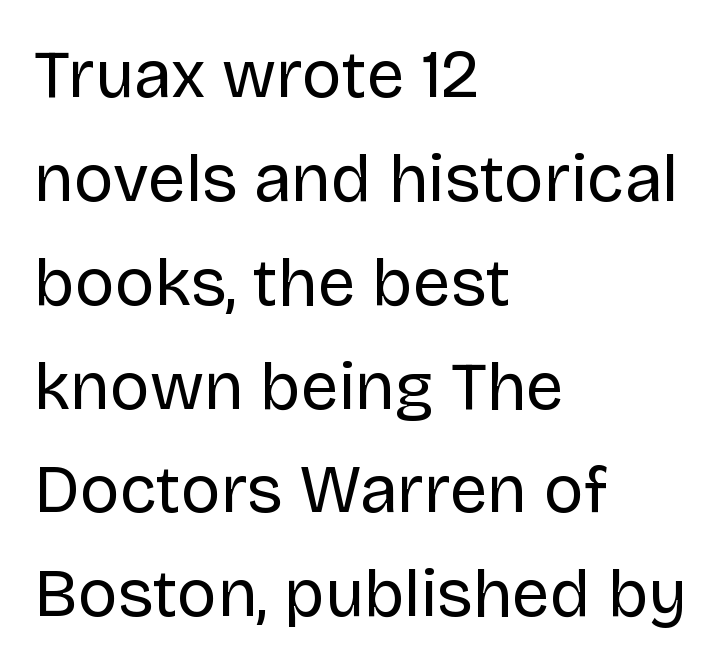
Is there much room between lines? A standard amount, neither cramped nor airy. Letterform terminals end flat and unadorned throughout the passage. Left-aligned paragraph, ragged on the right. Looks like regular typesetting: each glyph gets only the width it needs. The line texture is even and compact thanks to regular tracking.
